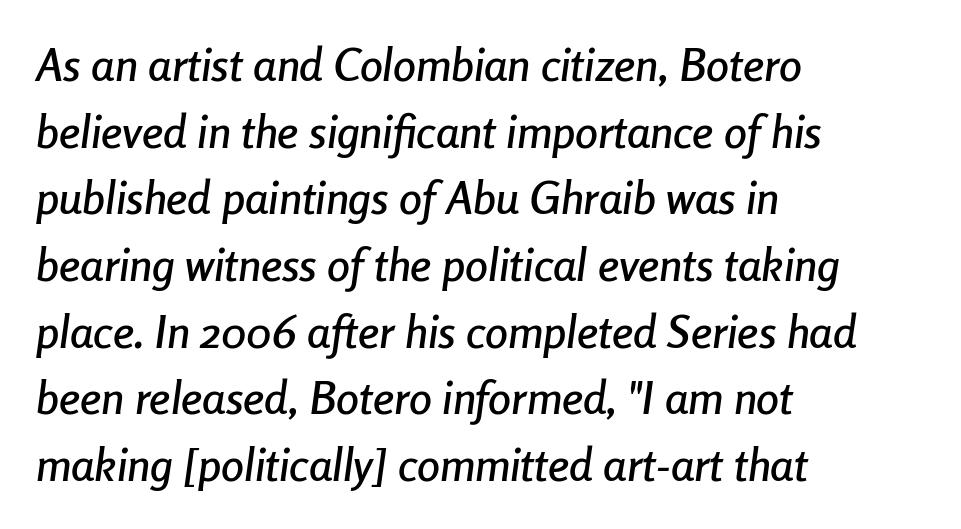
Letters rest on an invisible, unmarked baseline. The tracking reads as untouched default to a designer's eye. The glyphs look as if they've been sheared to an angle. Quick note: interline space is typical. Looks like regular typesetting: each glyph gets only the width it needs.
